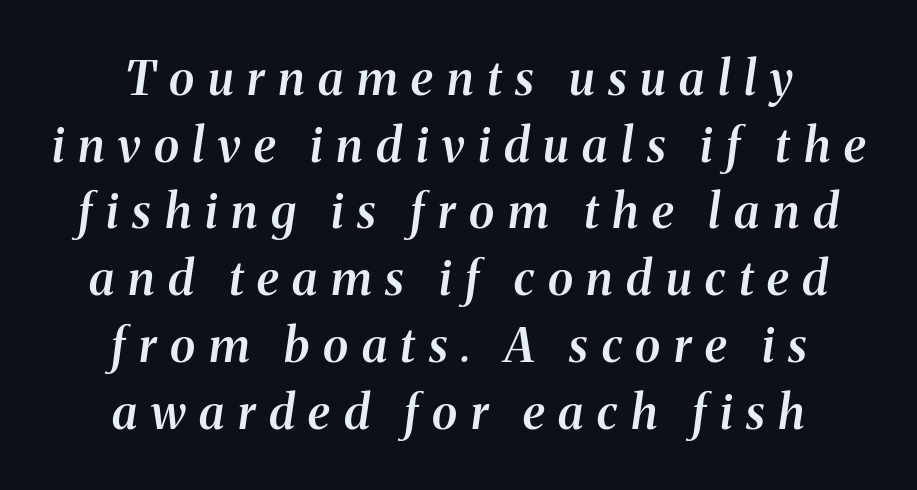
The image shows 47 px semibold serif type, italic (leaning right); set centered, normal line spacing (1.42x), unusually wide letter spacing (+0.29 em), not underlined; medium stroke contrast and a medium x-height.
